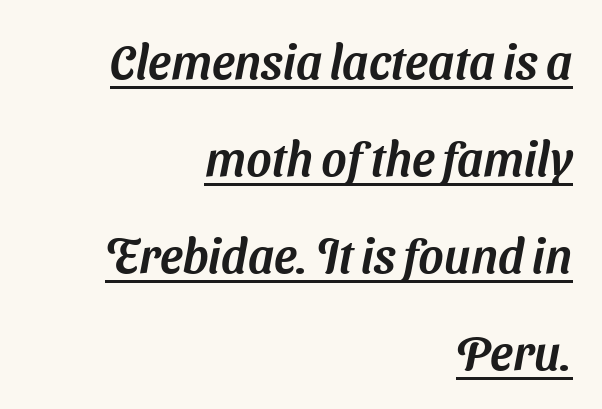
{"serif": "no", "width": "normal", "stroke_contrast": "medium", "x_height": "medium", "monospaced": "no", "underline": "yes", "align": "right", "line_spacing": "loose", "line_spacing_ratio": 2.02, "letter_spacing": "normal", "letter_spacing_em": 0.0, "glyph_px": 48}
